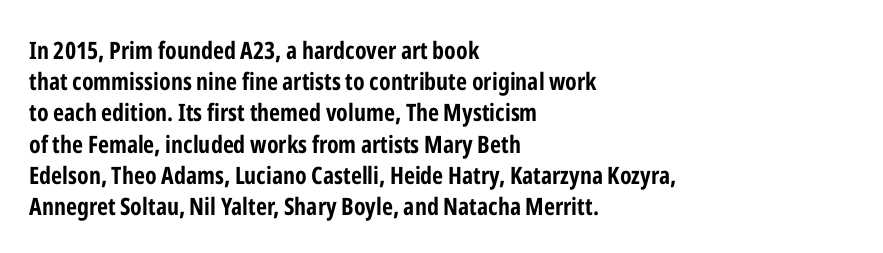
Q: Is the text bold? A: Yes.
Q: Is the text italic (slanted)? A: No, it is upright.
Q: Is the text underlined? A: No.
Q: How is the paragraph aligned? A: Left-aligned.
Q: Is the spacing between letters normal or unusually wide? A: Normal.
Q: Is the spacing between lines tight, normal or loose? A: Normal.
